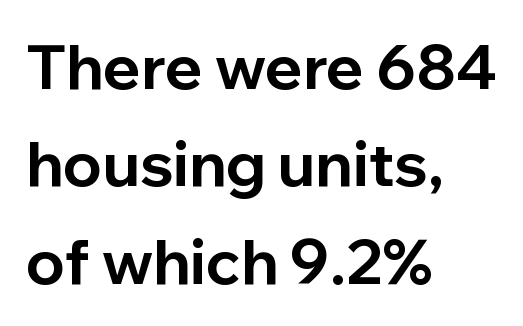
The image shows 62 px bold sans-serif type, upright; set left-aligned, normal line spacing (1.57x), normal letter spacing, not underlined; low stroke contrast and a medium x-height.
